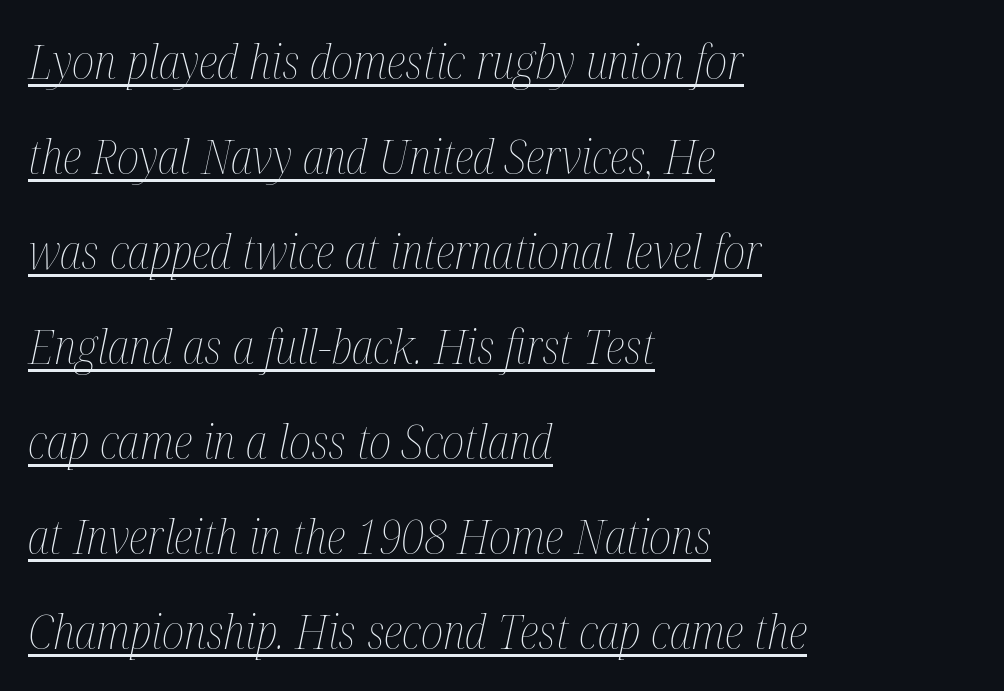
Q: Is the text bold? A: No.
Q: Is the text italic (slanted)? A: Yes, it leans right by about 12 degrees.
Q: Is the text underlined? A: Yes.
Q: How is the paragraph aligned? A: Left-aligned.
Q: Is the spacing between letters normal or unusually wide? A: Normal.
Q: Is the spacing between lines tight, normal or loose? A: Loose.
Q: Width (condensed, normal, or wide)? A: Condensed.
Q: Stroke contrast? A: Medium.
Q: x-height? A: Medium.
Q: Monospaced? A: No.
